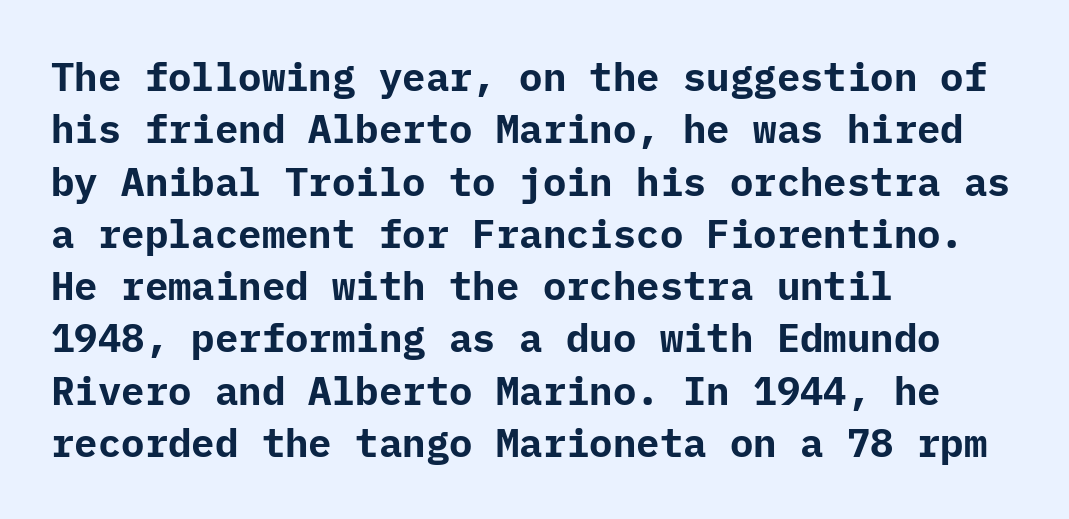
The letters carry no serifs — their stems end cleanly without finishing strokes. Notice how the stems are strictly vertical — no italics here. Reading down the column, the eye jumps a familiar distance to each next line. A bare baseline throughout the passage.
